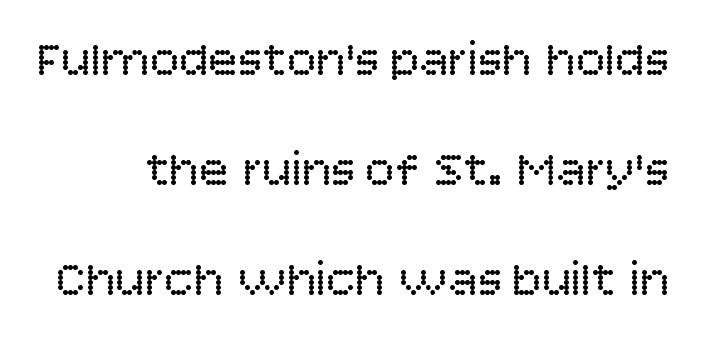
{"serif": "no", "italic": "no", "bold": "no", "weight": "regular", "width": "normal", "stroke_contrast": "low", "x_height": "large", "monospaced": "no", "underline": "no", "line_spacing": "loose", "line_spacing_ratio": 2.25, "letter_spacing": "normal", "letter_spacing_em": 0.0, "glyph_px": 49}
